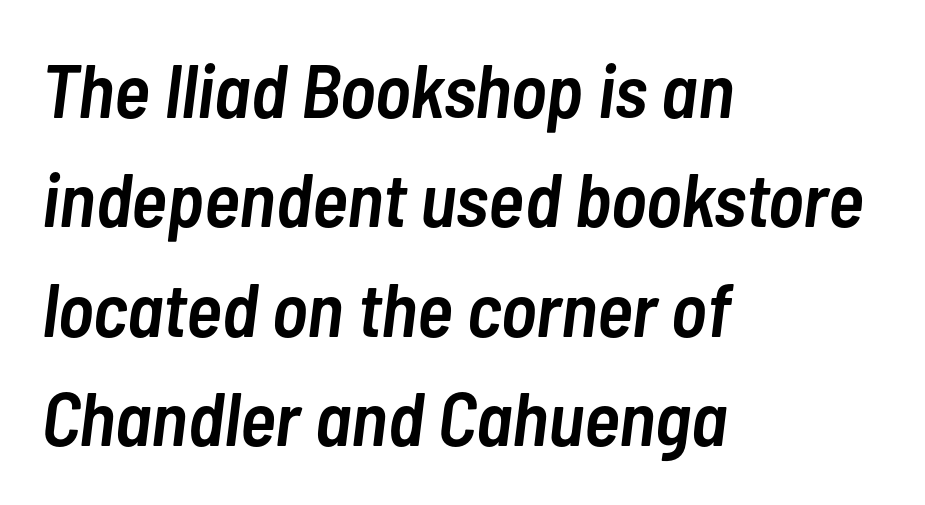
{"italic": "yes", "lean": "right", "slant_degrees": 7, "bold": "semi", "weight": "semibold", "width": "condensed", "stroke_contrast": "low", "x_height": "medium", "monospaced": "no", "underline": "no", "align": "left", "line_spacing": "normal", "line_spacing_ratio": 1.44, "letter_spacing": "normal", "letter_spacing_em": 0.0, "glyph_px": 76}
